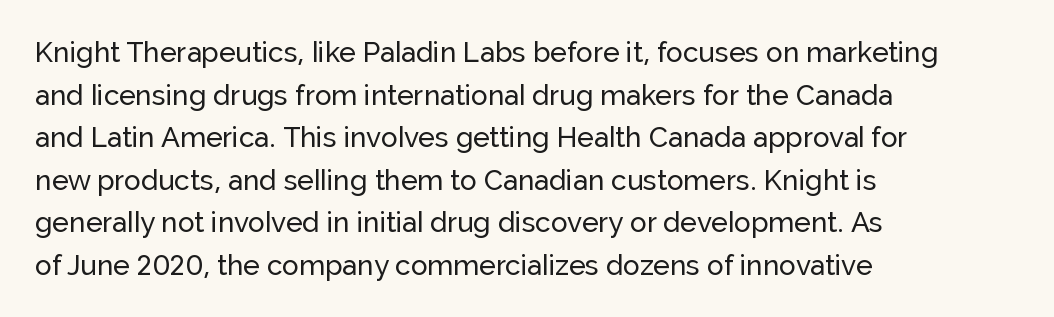
Think of a printed novel: that variable character pitch is what you see here. A typesetter would label this face a sans. The paragraph has a hard left edge and a soft right edge. The font's upright variant was chosen for this text. Inter-character spacing is left at the font's built-in metrics.
